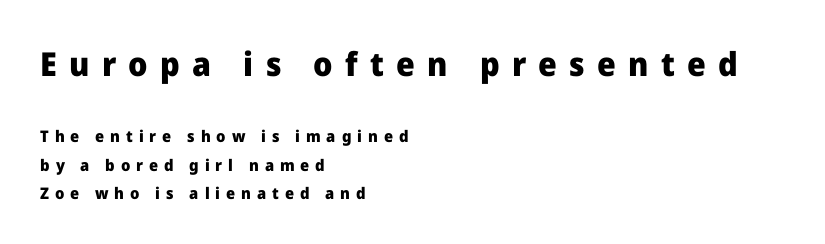
{"serif": "no", "italic": "no", "bold": "yes", "weight": "heavy", "width": "normal", "stroke_contrast": "low", "x_height": "medium", "monospaced": "no", "underline": "no", "align": "left", "line_spacing_ratio": 1.76, "letter_spacing": "wide", "letter_spacing_em": 0.37, "larger_block": "first", "size_ratio": 2.06, "glyph_px": 33}
